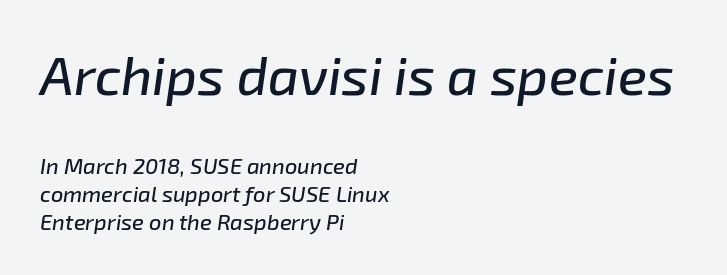
Q: Is the text italic (slanted)? A: Yes, it leans right by about 8 degrees.
Q: Is the text underlined? A: No.
Q: How is the paragraph aligned? A: Left-aligned.
Q: Is the spacing between letters normal or unusually wide? A: Normal.
Q: Is the spacing between lines tight, normal or loose? A: Normal.
Q: Which block of text is set in a larger size, the first (top) or the second (bottom)? A: The first (top) one.
Q: Width (condensed, normal, or wide)? A: Normal.
Q: Stroke contrast? A: Low.
Q: x-height? A: Medium.
Q: Monospaced? A: No.
